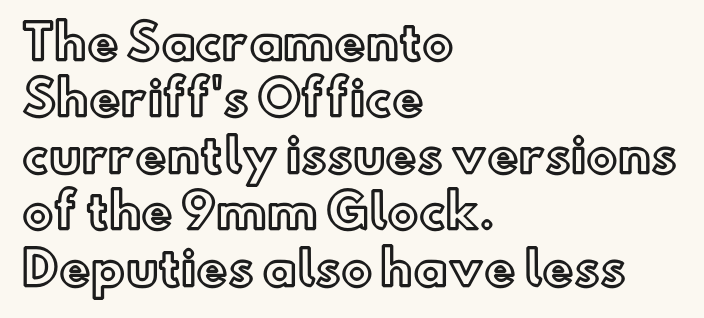
The image shows 47 px text type, upright; set left-aligned, line spacing 1.2x, normal letter spacing, not underlined; a small x-height.
